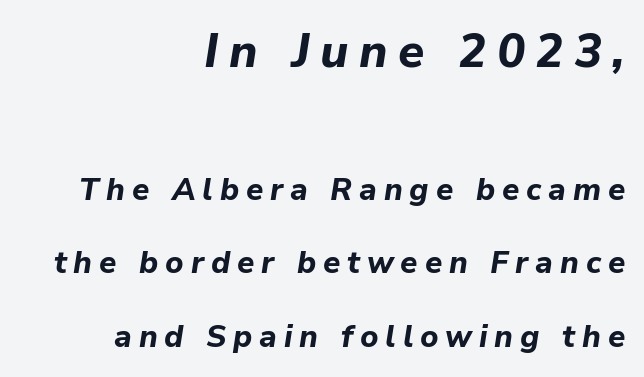
Q: Is the text bold? A: Yes.
Q: Is the text italic (slanted)? A: Yes, it leans right by about 9 degrees.
Q: Is the text underlined? A: No.
Q: How is the paragraph aligned? A: Right-aligned.
Q: Is the spacing between letters normal or unusually wide? A: Unusually wide.
Q: Is the spacing between lines tight, normal or loose? A: Loose.
Q: Which block of text is set in a larger size, the first (top) or the second (bottom)? A: The first (top) one.
Q: Width (condensed, normal, or wide)? A: Normal.
Q: Stroke contrast? A: Low.
Q: x-height? A: Medium.
Q: Monospaced? A: No.
